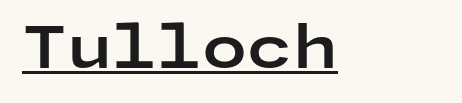
Type style note: lacks serifs. This sample uses an upright cut, with every glyph sitting square on the baseline. The letters are bold, with thick, heavy strokes. Words appear dense and cohesive because spacing is normal. In designer terms, the underline attribute is active on this setting.
